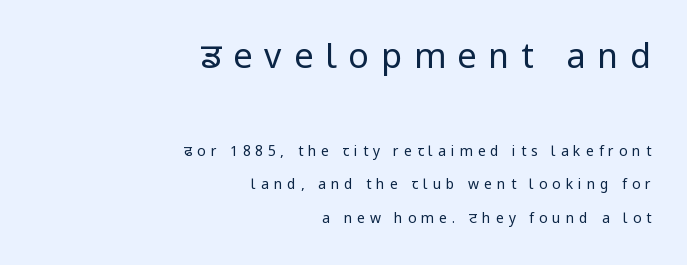
Stems and bowls with no extra thickness — not bold. Observe the absence of serifs on each vertical stroke in this sample. Alignment: flush right. This layout puts the oversized block above and the modest block below. The passage shown is typed in a proportional face where columns would drift.
